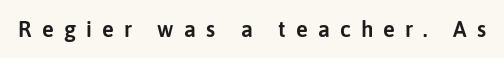
The image shows 22 px text type, upright; set unusually wide letter spacing (+0.46 em), not underlined.
